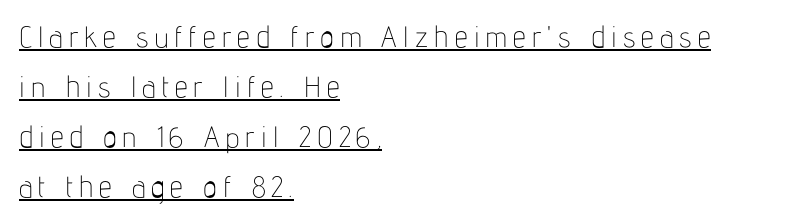
Does the lettering tilt? It doesn't — this is upright. The letters are spread apart with noticeably loose tracking. Looks like regular typesetting: each glyph gets only the width it needs. Letterform terminals end flat and unadorned throughout the passage.
